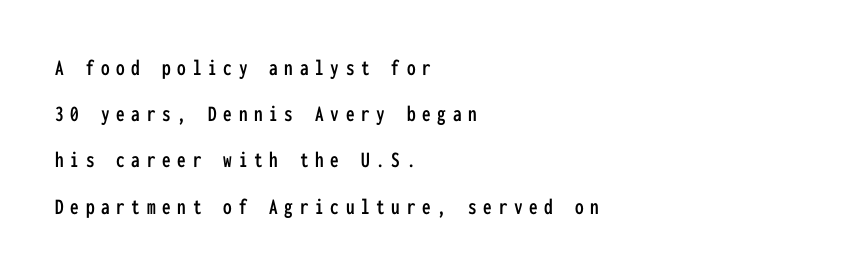
{"italic": "no", "underline": "no", "align": "left", "line_spacing": "loose", "line_spacing_ratio": 2.01, "letter_spacing": "wide", "letter_spacing_em": 0.29, "glyph_px": 23}
